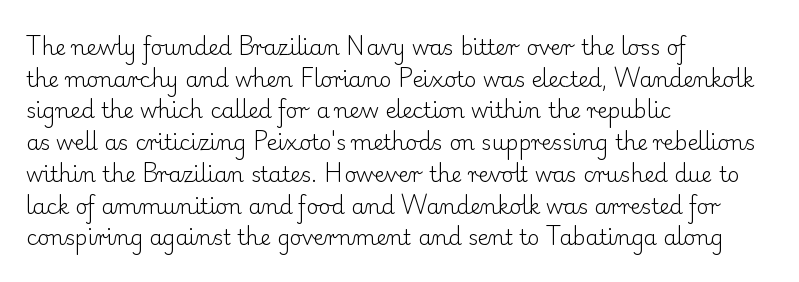
Q: Is the text bold? A: No.
Q: Is the text italic (slanted)? A: No, it is upright.
Q: Is the text underlined? A: No.
Q: How is the paragraph aligned? A: Left-aligned.
Q: Is the spacing between letters normal or unusually wide? A: Normal.
Q: Is the spacing between lines tight, normal or loose? A: Normal.
